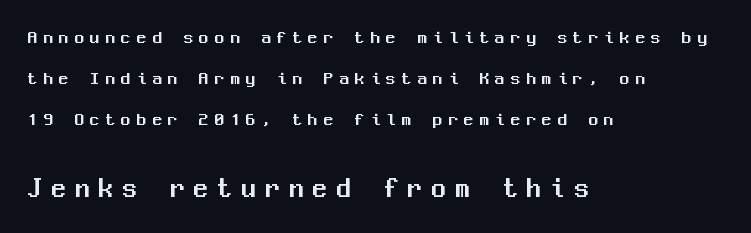
The image shows 29 px sans-serif type, upright, monospaced; set left-aligned, loose line spacing (2.17x), unusually wide letter spacing (+0.32 em), not underlined; the second (bottom) block is 1.53x larger; medium stroke contrast and a medium x-height.
